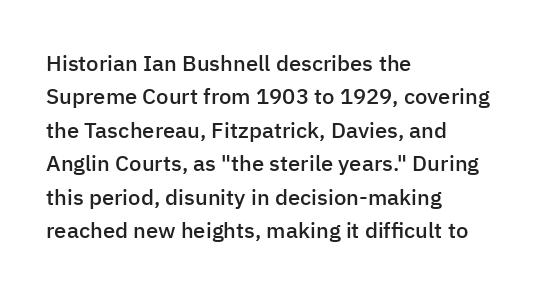
{"italic": "no", "bold": "semi", "underline": "no", "align": "left", "line_spacing": "normal", "line_spacing_ratio": 1.52, "letter_spacing": "normal", "letter_spacing_em": 0.0, "glyph_px": 22}
